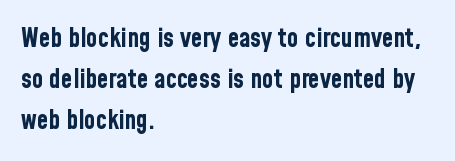
A dark, heavy texture on the line: the type is bold. Characters follow at the spacing the type designer built in. The designer left line spacing at the default. Unmarked baselines from the first word to the last. Posture: vertical.
